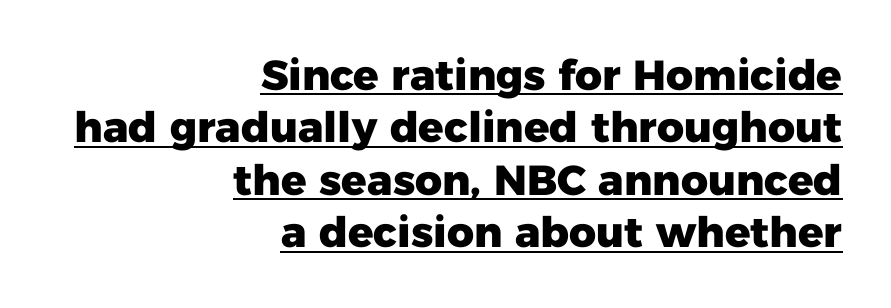
In terms of leading, this rendering sits right in the middle. The words here are underlined. Between one letter and the next there's only the usual sliver of space. Is the block centered? No — it sits flush against the right margin.
